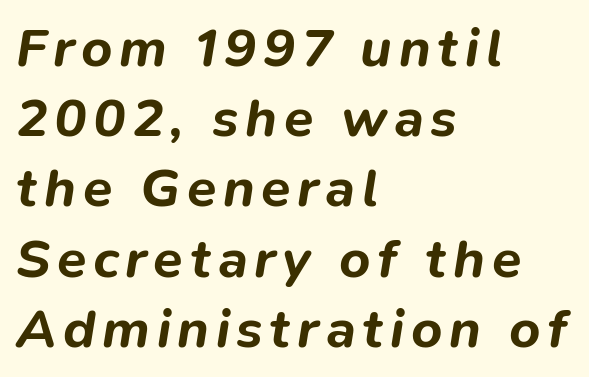
These lines carry a lot of weight — the face is fully bold. Line spacing here is normal. Short and long lines alike share a common starting point at left. No word sits above an underline. Each letter keeps its own natural width here, so spacing adapts to shape. An italicized treatment has been applied to the whole sample.
